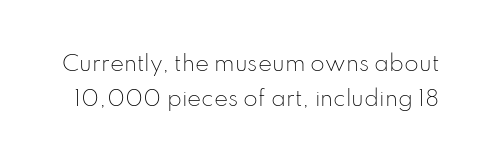
{"italic": "no", "bold": "no", "underline": "no", "line_spacing": "normal", "line_spacing_ratio": 1.66, "letter_spacing": "normal", "letter_spacing_em": 0.0, "glyph_px": 21}
